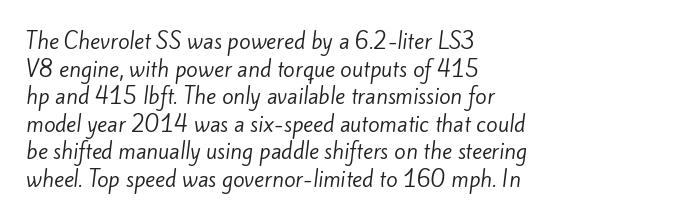
The image shows 21 px text type; set left-aligned, normal line spacing (1.31x), normal letter spacing, not underlined.
